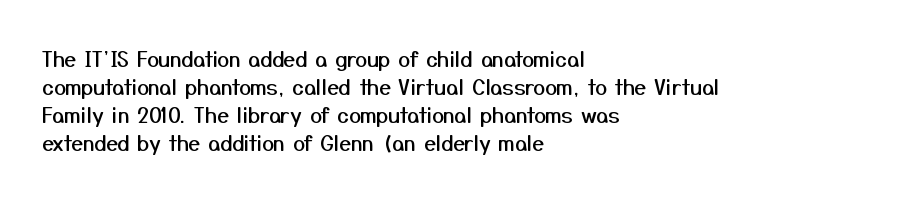
{"italic": "no", "underline": "no", "align": "left", "line_spacing": "normal", "line_spacing_ratio": 1.33, "letter_spacing": "normal", "letter_spacing_em": 0.0, "glyph_px": 21}
